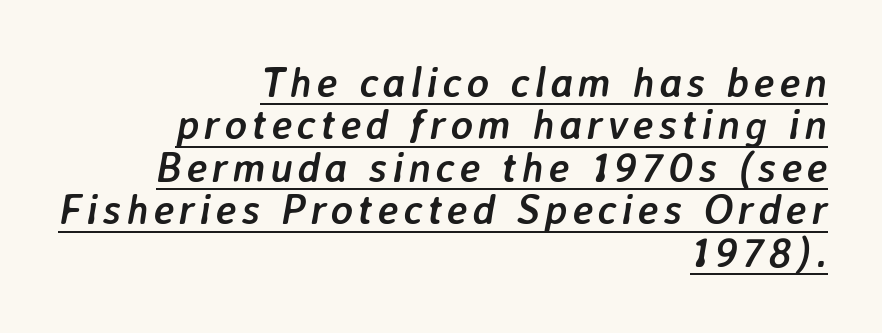
{"italic": "yes", "lean": "right", "slant_degrees": 7, "bold": "yes", "weight": "semibold", "width": "normal", "stroke_contrast": "low", "x_height": "medium", "monospaced": "no", "underline": "yes", "align": "right", "line_spacing": "tight", "line_spacing_ratio": 1.01, "glyph_px": 42}
